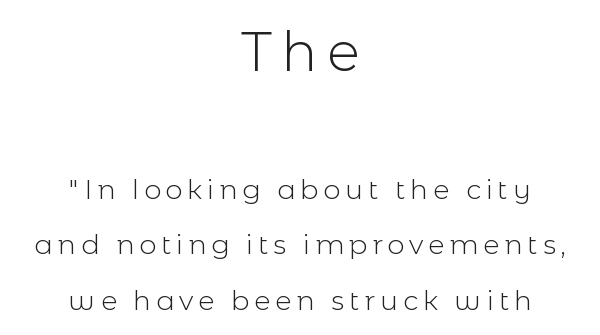
On a weight scale, this lands at 450 or below. Words float on clear page, feet unadorned. The earlier block is typeset at a bigger size than the later block. Centered paragraph, ragged on both sides.
